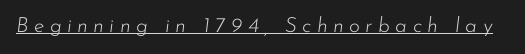
The image shows 21 px text type, italic (leaning right); set unusually wide letter spacing (+0.26 em), underlined.
